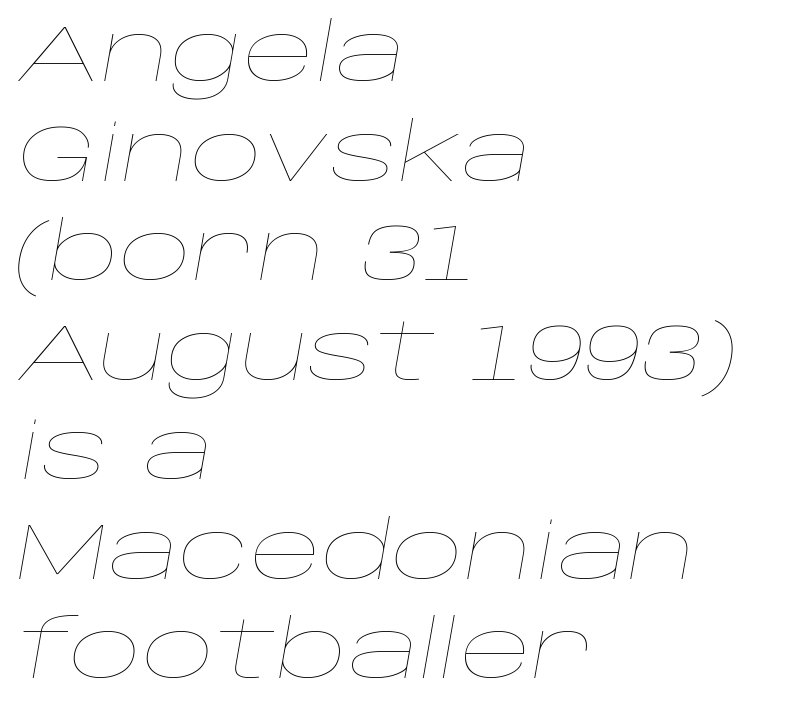
Q: Is the text bold? A: No.
Q: Is the text italic (slanted)? A: Yes, it leans right by about 10 degrees.
Q: Is the text underlined? A: No.
Q: How is the paragraph aligned? A: Left-aligned.
Q: Is the spacing between letters normal or unusually wide? A: Normal.
Q: Is the spacing between lines tight, normal or loose? A: Normal.
Q: Width (condensed, normal, or wide)? A: Wide.
Q: Stroke contrast? A: Low.
Q: x-height? A: Large.
Q: Monospaced? A: No.
